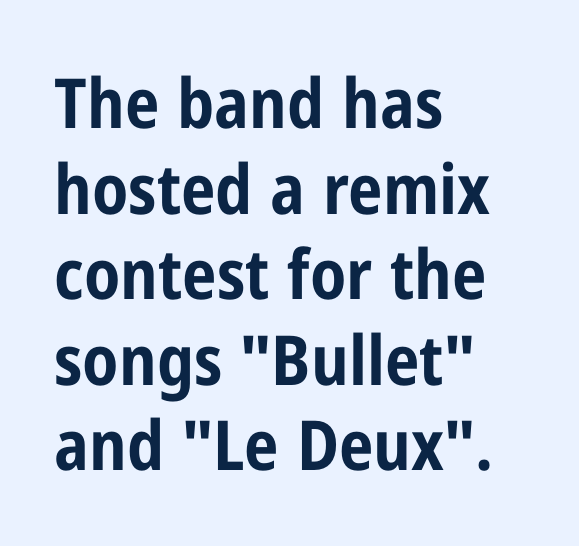
A typesetter would label this face a sans. Tall strokes in this sample are plumb rather than angled. This sample has the flowing, uneven cadence of proportional lettering. The letters are bold, with thick, heavy strokes.
